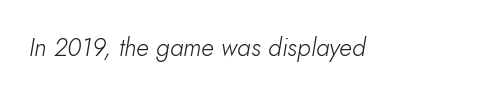
{"italic": "yes", "lean": "right", "slant_degrees": 5, "bold": "no", "underline": "no", "letter_spacing": "normal", "letter_spacing_em": 0.0, "glyph_px": 25}
